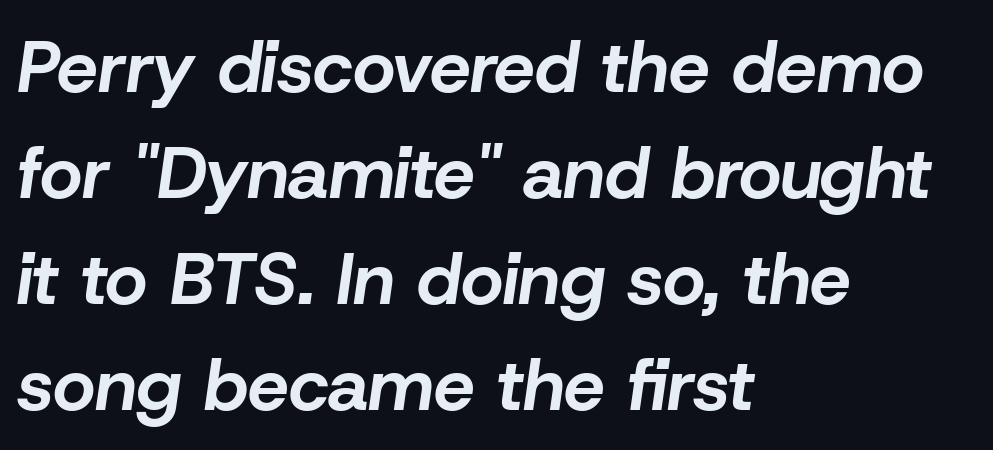
A bare baseline throughout the passage. The lines in this sample share a left origin and differ only in where they stop. The tracking reads as untouched default to a designer's eye. A full-strength bold gives these letters their thick strokes.
